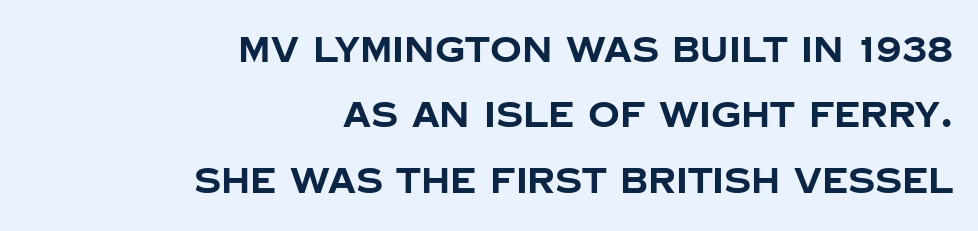
Decoration check: the copy has no underline. Spacing verdict: proportional, widths tailored to each character. These lines stack with their right ends in a neat column. Each letter's strokes conclude bluntly, with no projecting serifs.
